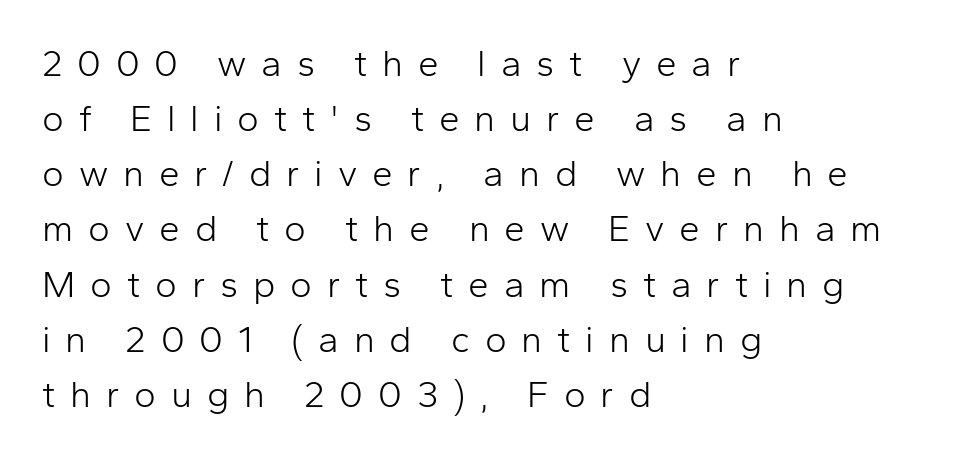
The image shows 37 px light sans-serif type, upright; set left-aligned, normal line spacing (1.49x), unusually wide letter spacing (+0.4 em), not underlined; low stroke contrast and a medium x-height.
